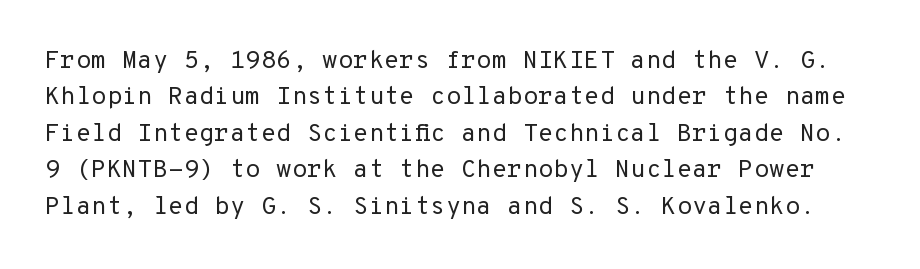
{"italic": "no", "bold": "no", "underline": "no", "line_spacing": "normal", "line_spacing_ratio": 1.46, "letter_spacing": "normal", "letter_spacing_em": 0.0, "glyph_px": 25}
